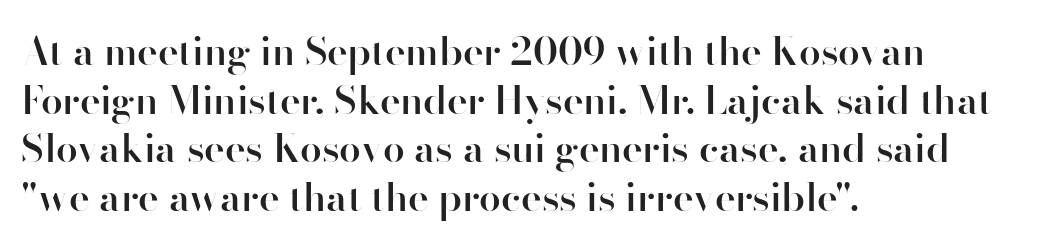
Q: Is the text bold? A: Semi-bold.
Q: Is the text italic (slanted)? A: No, it is upright.
Q: Is the typeface a serif or a sans-serif typeface? A: Sans-serif.
Q: Is the text underlined? A: No.
Q: How is the paragraph aligned? A: Left-aligned.
Q: Is the spacing between letters normal or unusually wide? A: Normal.
Q: Is the spacing between lines tight, normal or loose? A: Normal.
Q: Width (condensed, normal, or wide)? A: Normal.
Q: Stroke contrast? A: High.
Q: x-height? A: Small.
Q: Monospaced? A: No.
